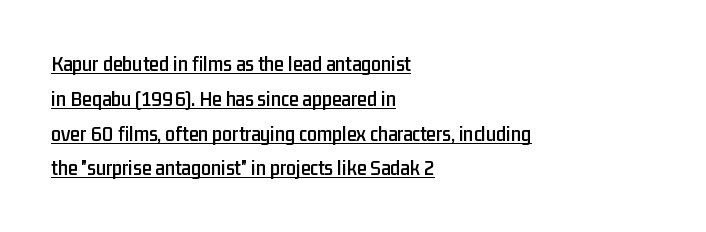
Q: Is the text italic (slanted)? A: No, it is upright.
Q: Is the text underlined? A: Yes.
Q: How is the paragraph aligned? A: Left-aligned.
Q: Is the spacing between letters normal or unusually wide? A: Normal.
Q: Is the spacing between lines tight, normal or loose? A: Normal.
